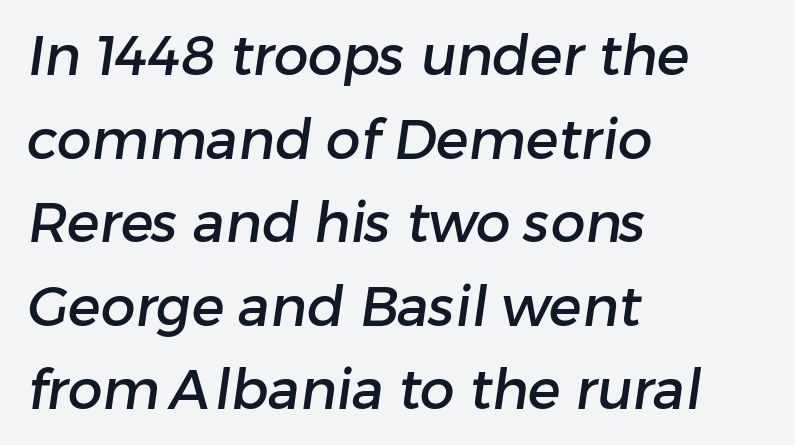
{"serif": "no", "width": "normal", "stroke_contrast": "low", "x_height": "medium", "monospaced": "no", "underline": "no", "align": "left", "line_spacing": "normal", "line_spacing_ratio": 1.52, "letter_spacing": "normal", "letter_spacing_em": 0.0, "glyph_px": 55}
